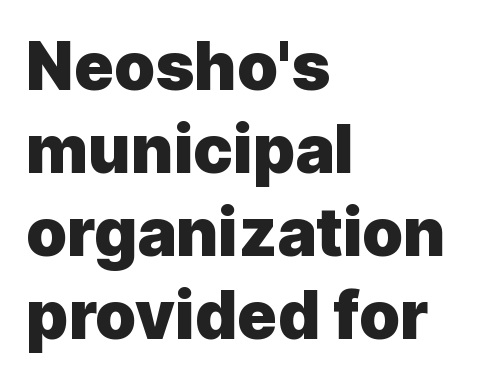
The image shows 66 px heavy sans-serif type, upright; set left-aligned, normal line spacing (1.26x), normal letter spacing, not underlined; a medium x-height.
